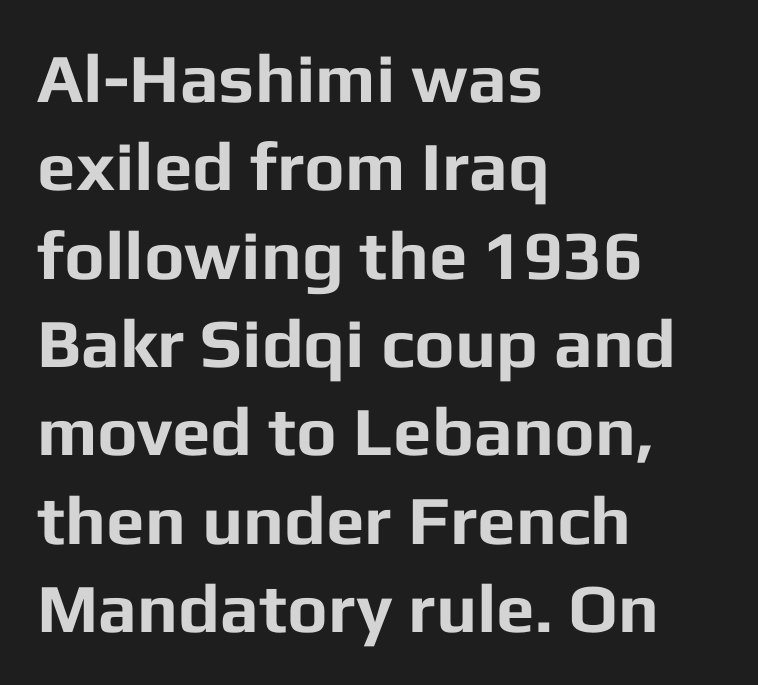
{"serif": "no", "italic": "no", "bold": "yes", "weight": "bold", "width": "normal", "stroke_contrast": "low", "x_height": "medium", "monospaced": "no", "underline": "no", "align": "left", "line_spacing": "normal", "line_spacing_ratio": 1.28, "letter_spacing": "normal", "letter_spacing_em": 0.0, "glyph_px": 69}
